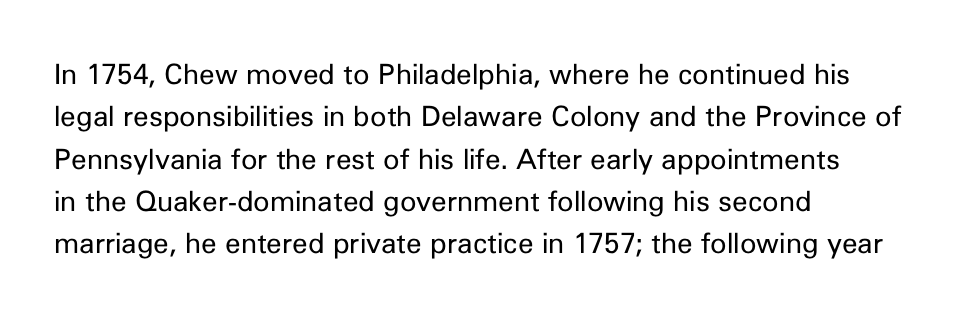
{"serif": "no", "italic": "no", "bold": "no", "weight": "regular", "width": "normal", "stroke_contrast": "low", "x_height": "medium", "monospaced": "no", "underline": "no", "align": "left", "line_spacing": "normal", "line_spacing_ratio": 1.51, "letter_spacing": "normal", "letter_spacing_em": 0.0, "glyph_px": 28}
